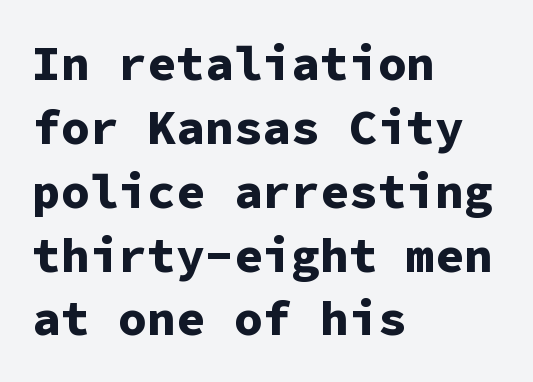
{"serif": "no", "italic": "no", "bold": "yes", "weight": "bold", "width": "normal", "stroke_contrast": "low", "x_height": "medium", "monospaced": "yes", "underline": "no", "align": "left", "line_spacing": "normal", "line_spacing_ratio": 1.33, "letter_spacing": "normal", "letter_spacing_em": 0.0, "glyph_px": 48}
